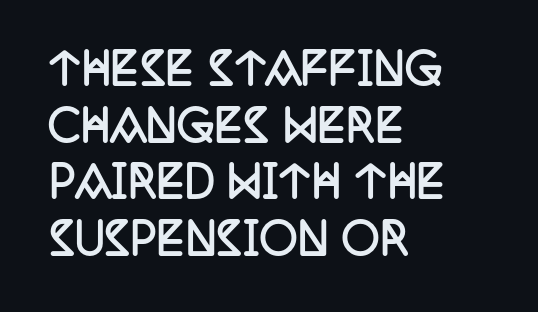
{"serif": "yes", "italic": "no", "bold": "yes", "weight": "semibold", "width": "condensed", "stroke_contrast": "low", "x_height": "large", "monospaced": "no", "underline": "no", "align": "left", "line_spacing": "normal", "line_spacing_ratio": 1.35, "letter_spacing": "normal", "letter_spacing_em": 0.0, "glyph_px": 42}
